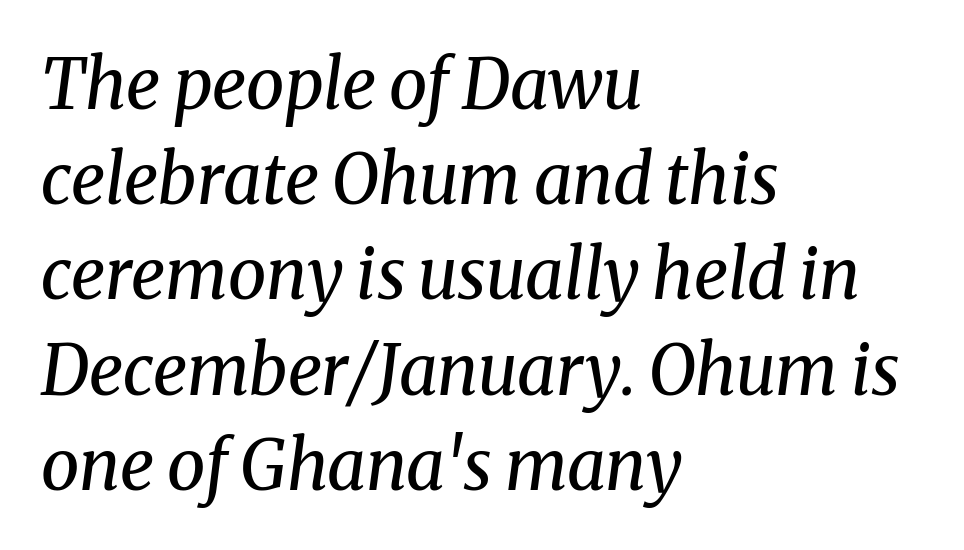
The image shows 69 px regular-weight serif type, italic (leaning right); set left-aligned, normal line spacing (1.38x), normal letter spacing, not underlined; medium stroke contrast and a medium x-height.
